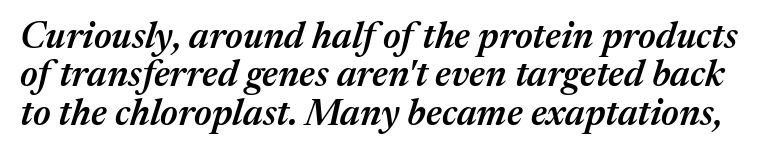
Q: Is the text bold? A: Semi-bold.
Q: Is the text italic (slanted)? A: Yes, it leans right by about 17 degrees.
Q: Is the text underlined? A: No.
Q: Is the spacing between letters normal or unusually wide? A: Normal.
Q: Is the spacing between lines tight, normal or loose? A: Tight.
Q: Width (condensed, normal, or wide)? A: Normal.
Q: Stroke contrast? A: Medium.
Q: x-height? A: Medium.
Q: Monospaced? A: No.
